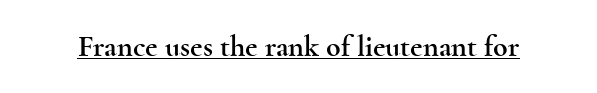
{"serif": "yes", "italic": "no", "width": "wide", "x_height": "small", "monospaced": "no", "underline": "yes", "letter_spacing": "normal", "letter_spacing_em": 0.0, "glyph_px": 30}
